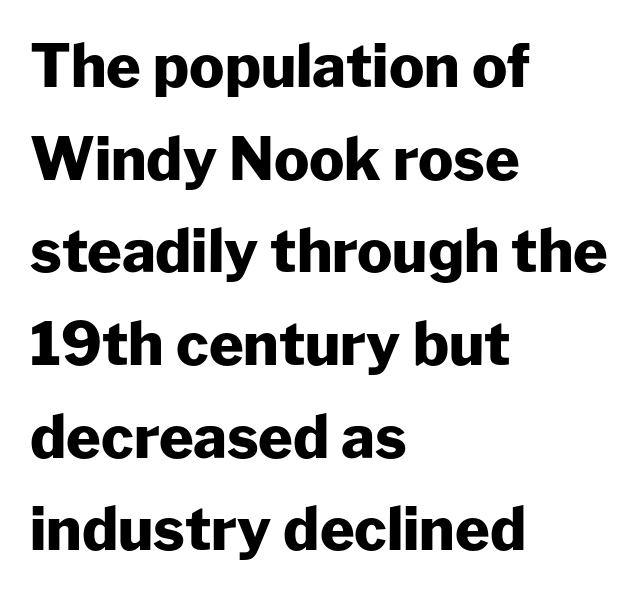
{"serif": "no", "italic": "no", "bold": "yes", "weight": "heavy", "width": "normal", "stroke_contrast": "low", "x_height": "medium", "monospaced": "no", "underline": "no", "align": "left", "line_spacing": "normal", "line_spacing_ratio": 1.57, "letter_spacing": "normal", "letter_spacing_em": 0.0, "glyph_px": 59}
